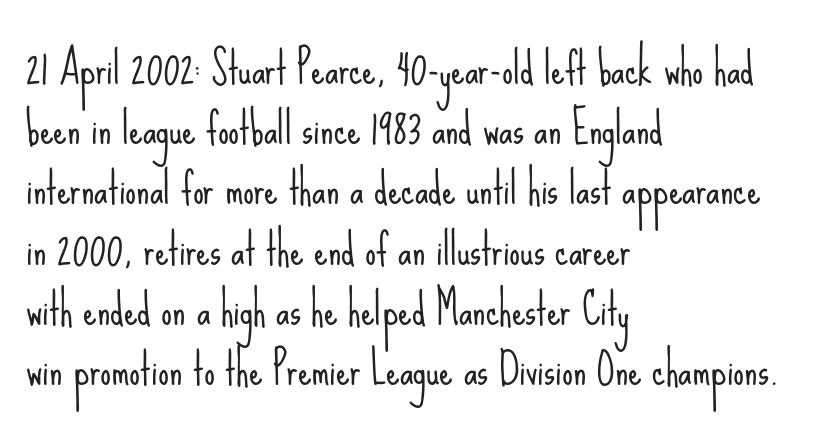
Q: Is the text bold? A: No.
Q: Is the text italic (slanted)? A: No, it is upright.
Q: Is the typeface a serif or a sans-serif typeface? A: Sans-serif.
Q: Is the text underlined? A: No.
Q: How is the paragraph aligned? A: Left-aligned.
Q: Is the spacing between letters normal or unusually wide? A: Normal.
Q: Is the spacing between lines tight, normal or loose? A: Normal.
Q: Width (condensed, normal, or wide)? A: Condensed.
Q: Stroke contrast? A: Low.
Q: x-height? A: Small.
Q: Monospaced? A: No.
